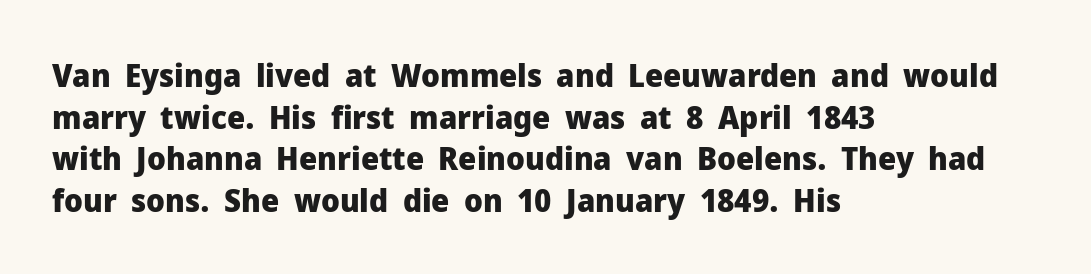
Q: Is the text bold? A: Yes.
Q: Is the text italic (slanted)? A: No, it is upright.
Q: Is the typeface a serif or a sans-serif typeface? A: Sans-serif.
Q: Is the text underlined? A: No.
Q: How is the paragraph aligned? A: Left-aligned.
Q: Is the spacing between letters normal or unusually wide? A: Normal.
Q: Is the spacing between lines tight, normal or loose? A: Normal.
Q: Width (condensed, normal, or wide)? A: Normal.
Q: Stroke contrast? A: Low.
Q: x-height? A: Medium.
Q: Monospaced? A: No.
